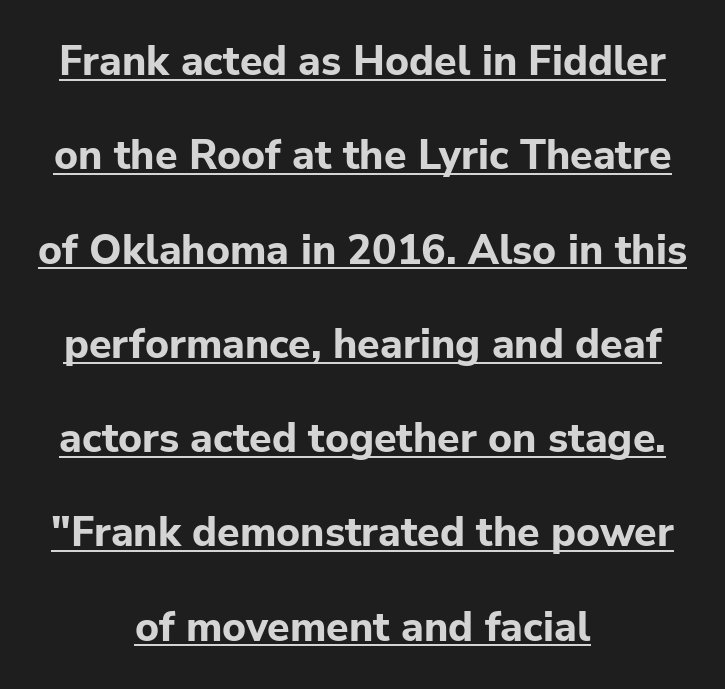
Centered paragraph, ragged on both sides. Tracking value appears to be zero — textbook default spacing. Widely set lines give the paragraph a tall, airy silhouette. The lettering is marked with a stroke running underneath it. Typographically, this falls in the sans-serif category. The letters are bold, with thick, heavy strokes.
